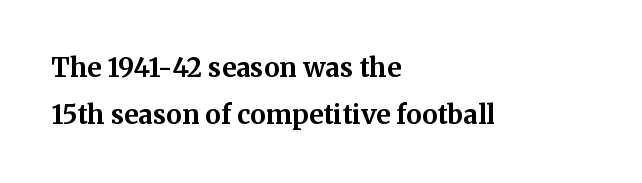
{"italic": "no", "bold": "yes", "underline": "no", "align": "left", "line_spacing_ratio": 1.79, "letter_spacing": "normal", "letter_spacing_em": 0.0, "glyph_px": 26}
